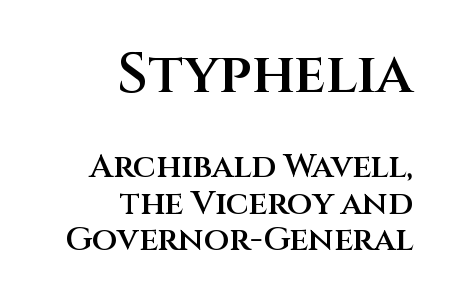
Style check: upright. The face used here is a sans, in the tradition of grotesques and geometrics. Words float on clear page, feet unadorned. A flush-right, rag-left setting is used for this passage. This sample has the flowing, uneven cadence of proportional lettering. Compared with an ordinary text face, these strokes are moderately heavier — a semibold.
